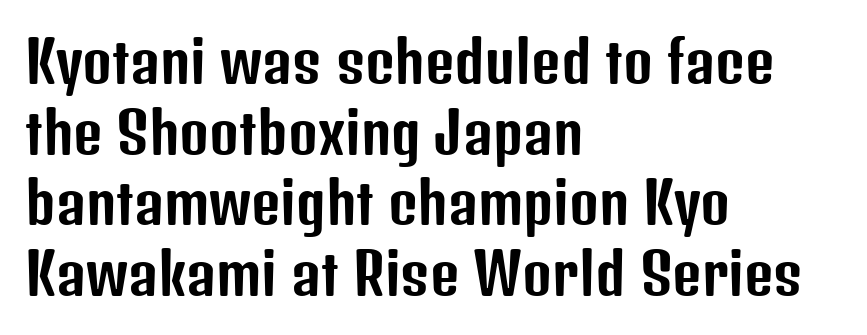
Underline: absent. This rendering leaves character spacing at its baseline value. Notice how the stems are strictly vertical — no italics here. Is this a sans? Yes — the strokes have no serifs. Each line starts at the same left margin while the right side varies. The passage shown is typed in a proportional face where columns would drift.
